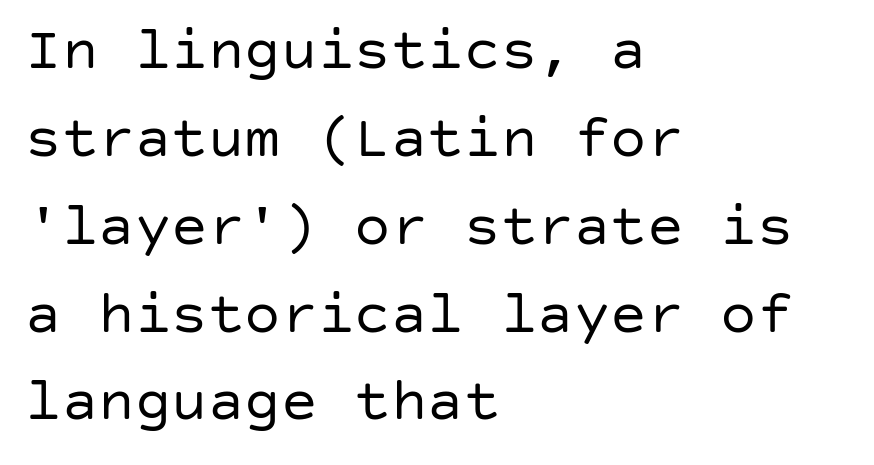
{"serif": "no", "italic": "no", "bold": "no", "weight": "regular", "width": "normal", "stroke_contrast": "low", "x_height": "large", "underline": "no", "align": "left", "line_spacing": "normal", "line_spacing_ratio": 1.44, "letter_spacing": "normal", "letter_spacing_em": 0.0, "glyph_px": 61}
